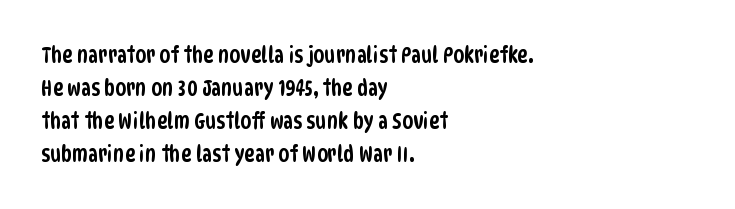
The image shows 22 px text type; set left-aligned, normal line spacing (1.5x), normal letter spacing, not underlined.
